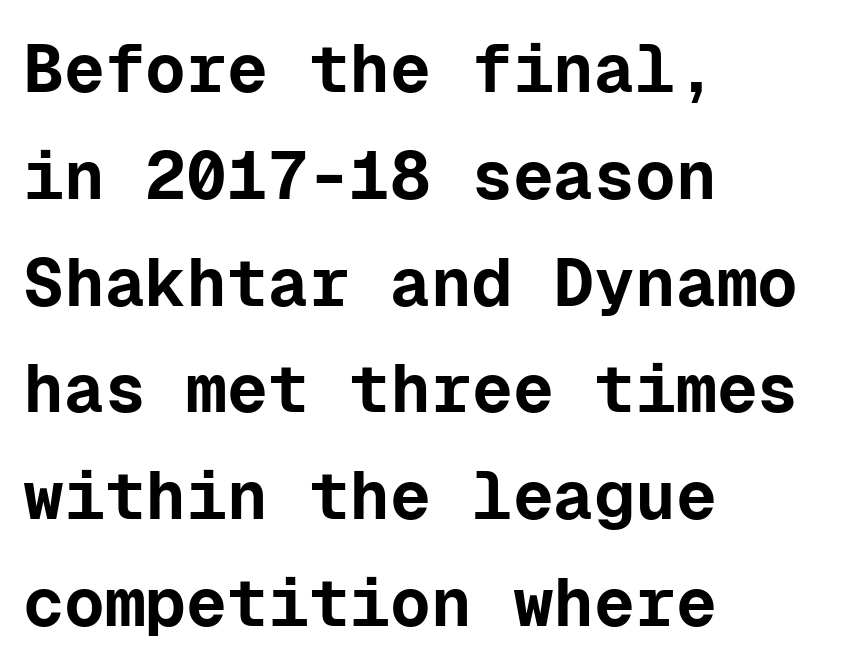
Q: Is the text bold? A: Yes.
Q: Is the text italic (slanted)? A: No, it is upright.
Q: Is the typeface a serif or a sans-serif typeface? A: Sans-serif.
Q: Is the text underlined? A: No.
Q: How is the paragraph aligned? A: Left-aligned.
Q: Is the spacing between letters normal or unusually wide? A: Normal.
Q: Is the spacing between lines tight, normal or loose? A: Normal.
Q: Width (condensed, normal, or wide)? A: Normal.
Q: Stroke contrast? A: Low.
Q: x-height? A: Medium.
Q: Monospaced? A: Yes.
